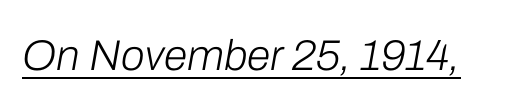
{"italic": "yes", "lean": "right", "slant_degrees": 10, "bold": "no", "weight": "light", "width": "normal", "stroke_contrast": "low", "x_height": "medium", "monospaced": "no", "underline": "yes", "letter_spacing": "normal", "letter_spacing_em": 0.0, "glyph_px": 43}
